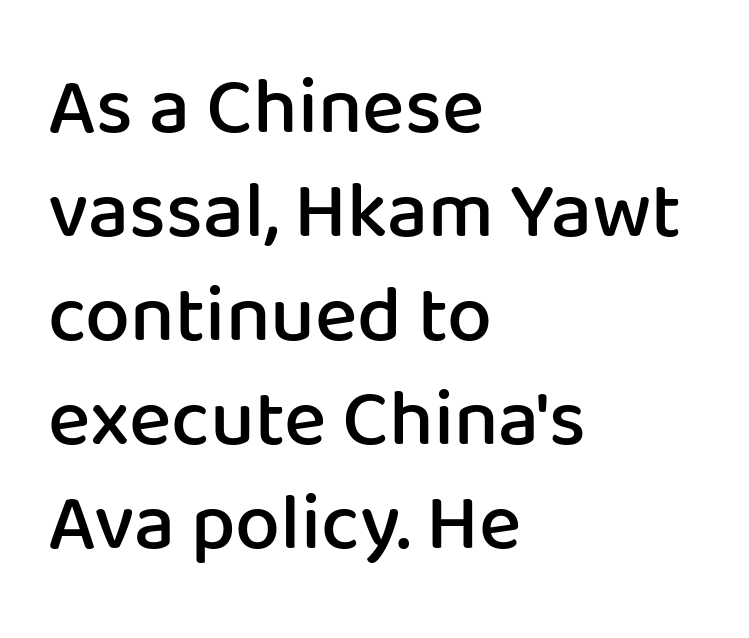
Alignment: flush left. Each row of text sits above clean, open space. Posture: vertical. Tracking value appears to be zero — textbook default spacing. Each letter's strokes conclude bluntly, with no projecting serifs. The passage shown is typed in a proportional face where columns would drift.
